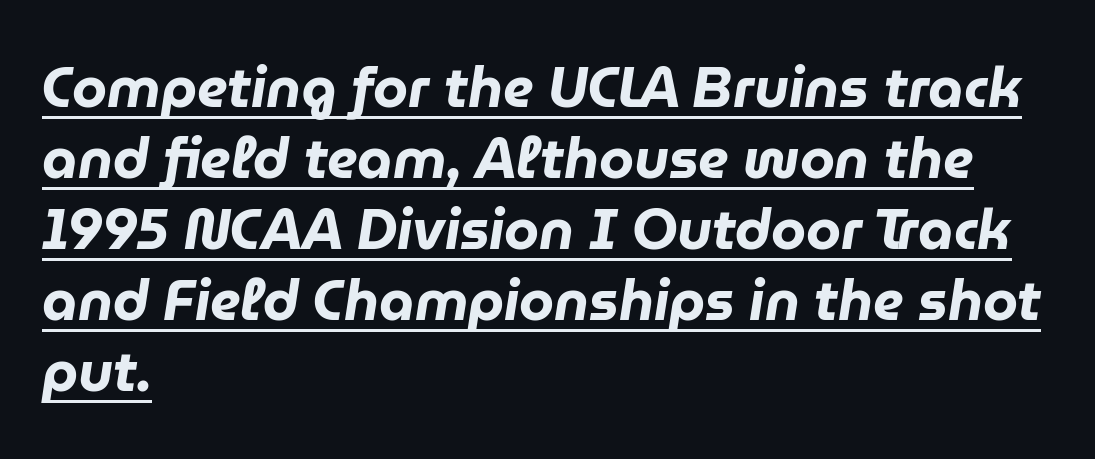
Q: Is the text bold? A: Yes.
Q: Is the text italic (slanted)? A: Yes, it leans right by about 9 degrees.
Q: Is the text underlined? A: Yes.
Q: How is the paragraph aligned? A: Left-aligned.
Q: Is the spacing between letters normal or unusually wide? A: Normal.
Q: Is the spacing between lines tight, normal or loose? A: Normal.
Q: Width (condensed, normal, or wide)? A: Normal.
Q: Stroke contrast? A: Low.
Q: x-height? A: Medium.
Q: Monospaced? A: No.
